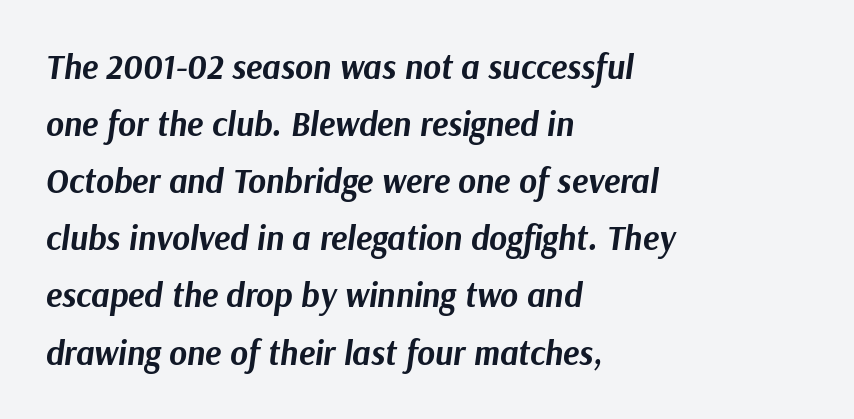
{"italic": "yes", "lean": "right", "slant_degrees": 9, "bold": "yes", "weight": "bold", "width": "normal", "stroke_contrast": "medium", "x_height": "medium", "monospaced": "no", "underline": "no", "align": "left", "line_spacing": "normal", "line_spacing_ratio": 1.68, "letter_spacing": "normal", "letter_spacing_em": 0.0, "glyph_px": 34}
